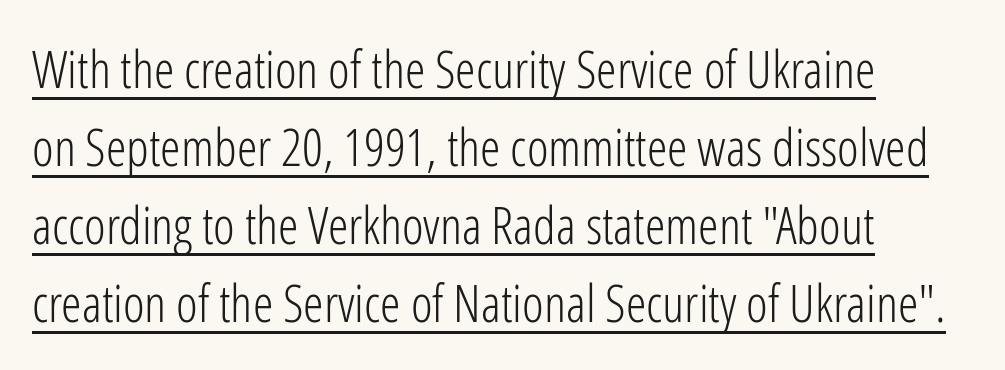
This sample carries an underscore along the baseline area. Nope, not italic — everything's standing straight. The font sits on the lighter half of the weight spectrum, regular included. Note the varied advance widths — an 'i' is clearly narrower than an 'm'. Inter-character spacing is left at the font's built-in metrics.
